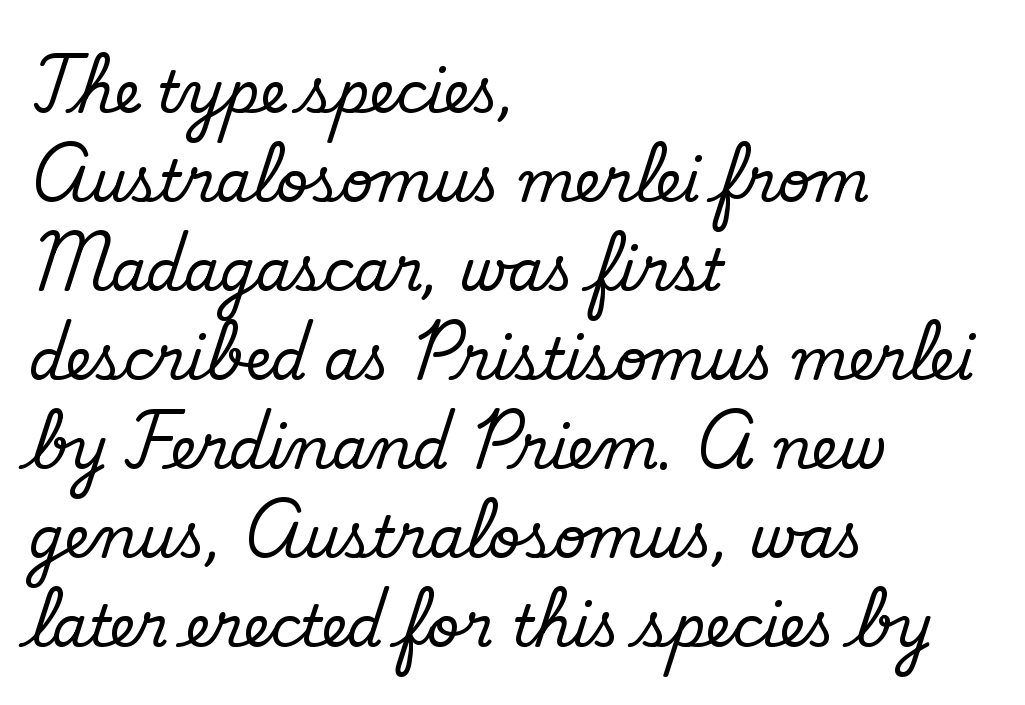
The image shows 57 px regular-weight sans-serif type; set left-aligned, normal line spacing (1.56x), normal letter spacing, not underlined; low stroke contrast and a small x-height.
